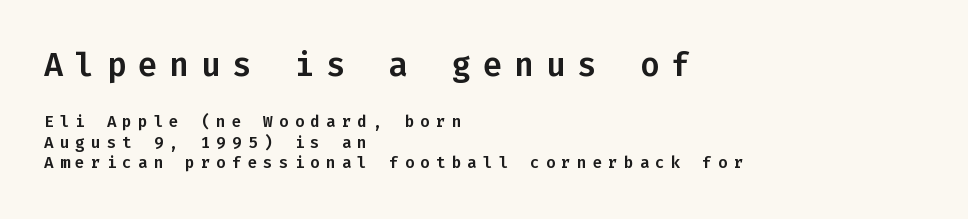
The image shows 32 px sans-serif type, upright, monospaced; set left-aligned, normal line spacing (1.29x), unusually wide letter spacing (+0.38 em), not underlined; the first (top) block is 2.0x larger; low stroke contrast and a medium x-height.
